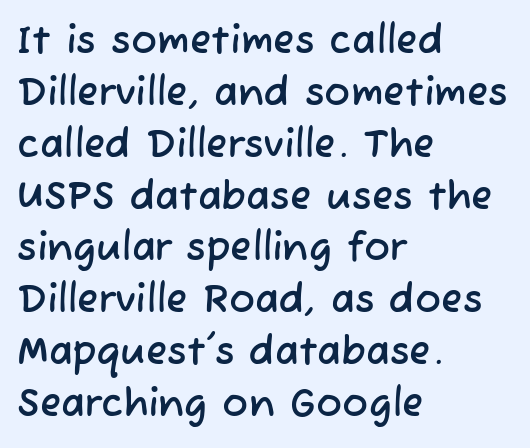
The image shows 39 px sans-serif type; set left-aligned, normal line spacing (1.33x), normal letter spacing, not underlined; low stroke contrast and a medium x-height.
